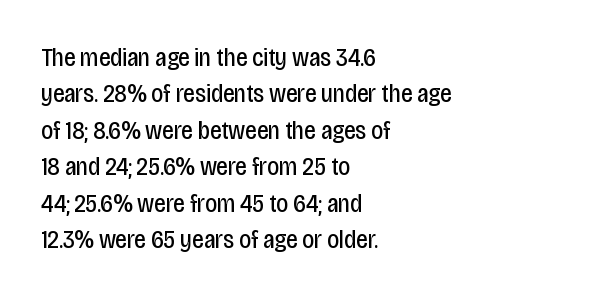
Q: Is the text bold? A: No.
Q: Is the text italic (slanted)? A: No, it is upright.
Q: Is the text underlined? A: No.
Q: How is the paragraph aligned? A: Left-aligned.
Q: Is the spacing between letters normal or unusually wide? A: Normal.
Q: Is the spacing between lines tight, normal or loose? A: Normal.
